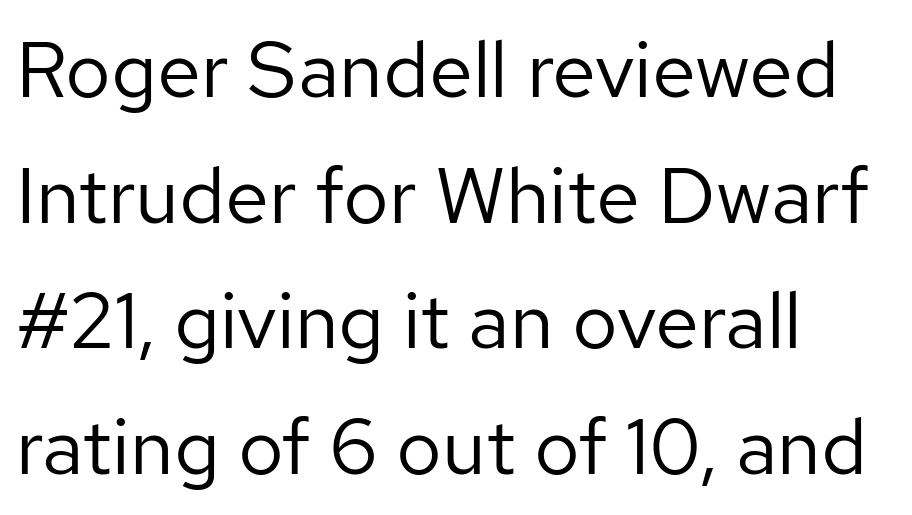
Q: Is the text bold? A: No.
Q: Is the text italic (slanted)? A: No, it is upright.
Q: Is the typeface a serif or a sans-serif typeface? A: Sans-serif.
Q: Is the text underlined? A: No.
Q: How is the paragraph aligned? A: Left-aligned.
Q: Is the spacing between letters normal or unusually wide? A: Normal.
Q: Is the spacing between lines tight, normal or loose? A: Normal.
Q: Width (condensed, normal, or wide)? A: Normal.
Q: Stroke contrast? A: Low.
Q: x-height? A: Medium.
Q: Monospaced? A: No.
